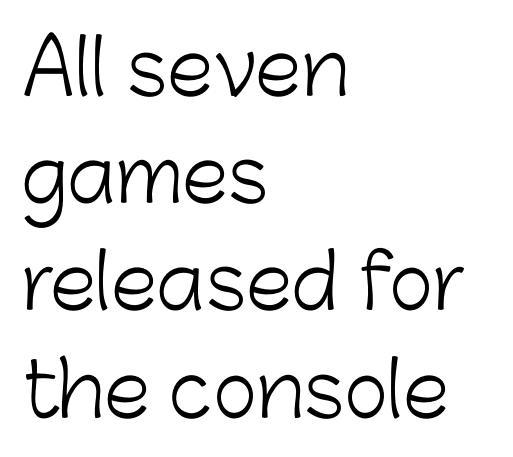
The image shows 75 px light sans-serif type, upright; set left-aligned, normal line spacing (1.43x), normal letter spacing, not underlined; low stroke contrast and a medium x-height.
